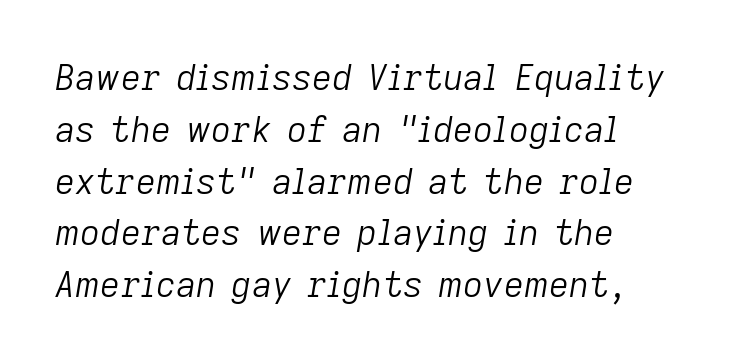
Q: Is the text bold? A: No.
Q: Is the text italic (slanted)? A: Yes, it leans right by about 9 degrees.
Q: Is the text underlined? A: No.
Q: How is the paragraph aligned? A: Left-aligned.
Q: Is the spacing between letters normal or unusually wide? A: Normal.
Q: Is the spacing between lines tight, normal or loose? A: Normal.
Q: Width (condensed, normal, or wide)? A: Normal.
Q: Stroke contrast? A: Low.
Q: x-height? A: Medium.
Q: Monospaced? A: No.
